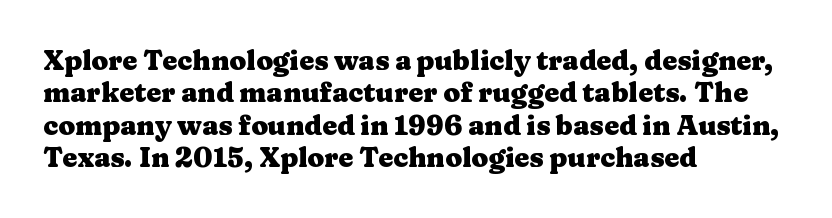
Q: Is the text bold? A: Yes.
Q: Is the text italic (slanted)? A: No, it is upright.
Q: Is the text underlined? A: No.
Q: How is the paragraph aligned? A: Left-aligned.
Q: Is the spacing between letters normal or unusually wide? A: Normal.
